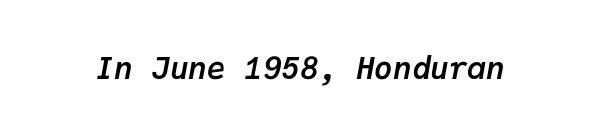
Q: Is the text bold? A: Yes.
Q: Is the text italic (slanted)? A: Yes, it leans right by about 9 degrees.
Q: Is the text underlined? A: No.
Q: Is the spacing between letters normal or unusually wide? A: Normal.
Q: Width (condensed, normal, or wide)? A: Normal.
Q: Stroke contrast? A: Low.
Q: x-height? A: Medium.
Q: Monospaced? A: Yes.
